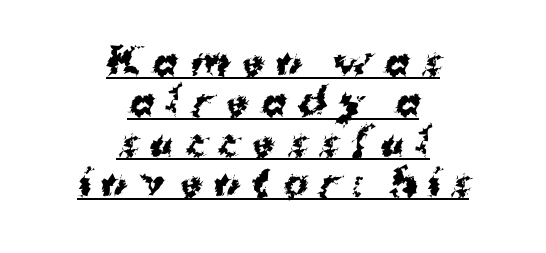
Q: Is the text bold? A: Yes.
Q: Is the typeface a serif or a sans-serif typeface? A: Sans-serif.
Q: Is the text underlined? A: Yes.
Q: How is the paragraph aligned? A: Centered.
Q: Is the spacing between letters normal or unusually wide? A: Unusually wide.
Q: Is the spacing between lines tight, normal or loose? A: Tight.
Q: Width (condensed, normal, or wide)? A: Normal.
Q: Stroke contrast? A: Medium.
Q: x-height? A: Medium.
Q: Monospaced? A: No.
